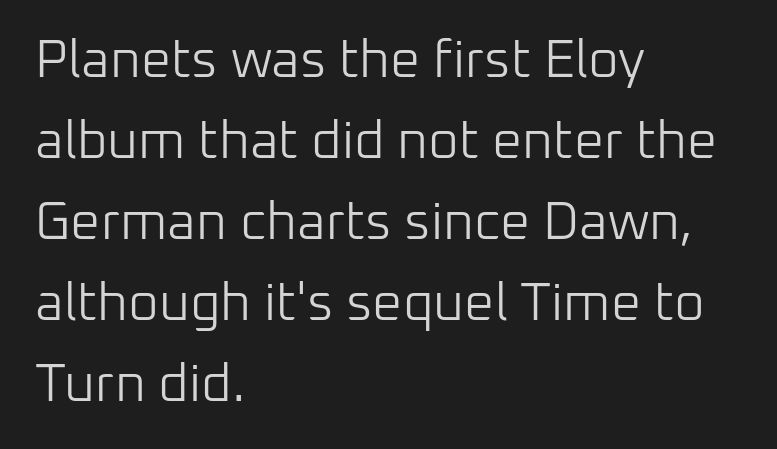
{"serif": "no", "italic": "no", "bold": "no", "weight": "light", "width": "normal", "stroke_contrast": "low", "x_height": "medium", "monospaced": "no", "underline": "no", "align": "left", "line_spacing": "normal", "line_spacing_ratio": 1.53, "letter_spacing": "normal", "letter_spacing_em": 0.0, "glyph_px": 53}
